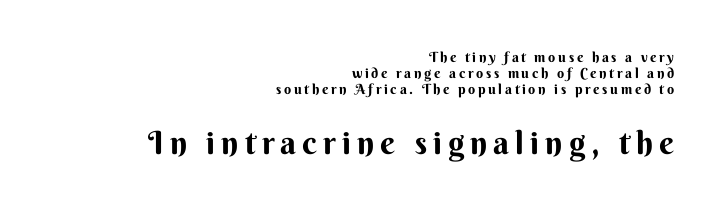
Q: Is the text italic (slanted)? A: No, it is upright.
Q: Is the typeface a serif or a sans-serif typeface? A: Sans-serif.
Q: Is the text underlined? A: No.
Q: How is the paragraph aligned? A: Right-aligned.
Q: Which block of text is set in a larger size, the first (top) or the second (bottom)? A: The second (bottom) one.
Q: Width (condensed, normal, or wide)? A: Normal.
Q: Stroke contrast? A: Medium.
Q: x-height? A: Small.
Q: Monospaced? A: No.
